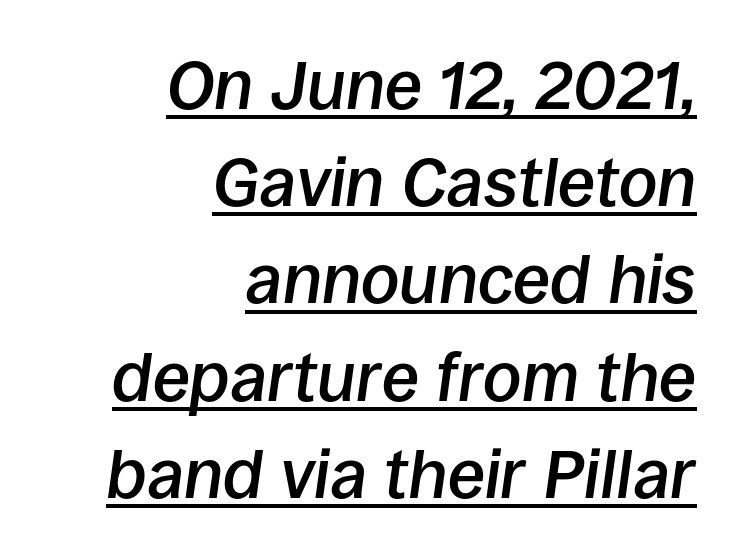
{"italic": "yes", "lean": "right", "slant_degrees": 8, "bold": "semi", "weight": "semibold", "width": "normal", "stroke_contrast": "low", "x_height": "large", "monospaced": "no", "underline": "yes", "align": "right", "line_spacing": "normal", "line_spacing_ratio": 1.43, "letter_spacing": "normal", "letter_spacing_em": 0.0, "glyph_px": 68}
